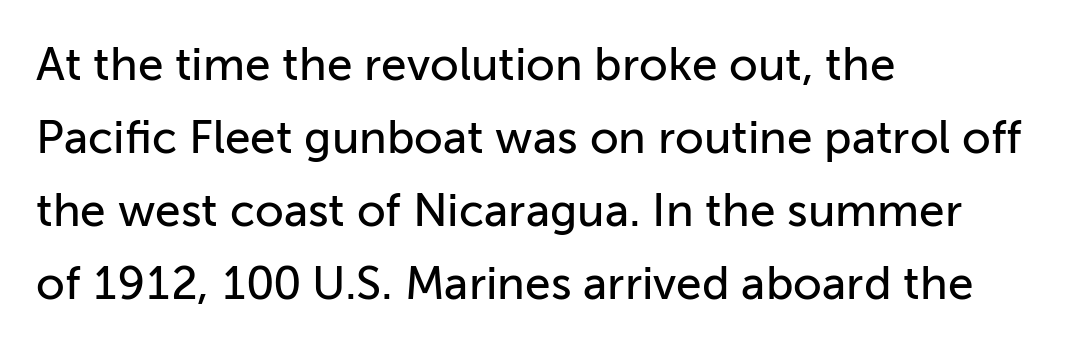
Q: Is the text italic (slanted)? A: No, it is upright.
Q: Is the typeface a serif or a sans-serif typeface? A: Sans-serif.
Q: Is the text underlined? A: No.
Q: How is the paragraph aligned? A: Left-aligned.
Q: Is the spacing between letters normal or unusually wide? A: Normal.
Q: Is the spacing between lines tight, normal or loose? A: Normal.
Q: Width (condensed, normal, or wide)? A: Normal.
Q: Stroke contrast? A: Low.
Q: x-height? A: Medium.
Q: Monospaced? A: No.
